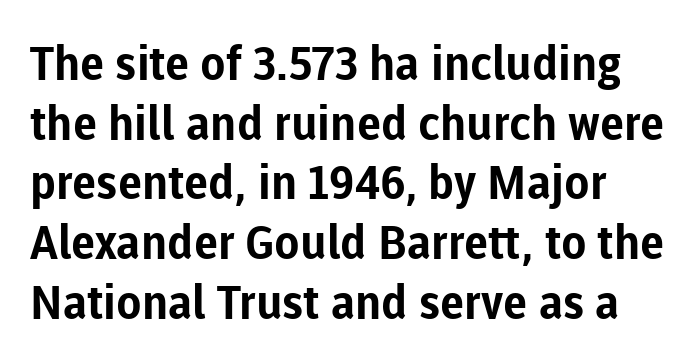
{"serif": "no", "italic": "no", "bold": "yes", "weight": "bold", "width": "normal", "stroke_contrast": "low", "x_height": "medium", "monospaced": "no", "underline": "no", "line_spacing": "normal", "line_spacing_ratio": 1.27, "letter_spacing": "normal", "letter_spacing_em": 0.0, "glyph_px": 47}
